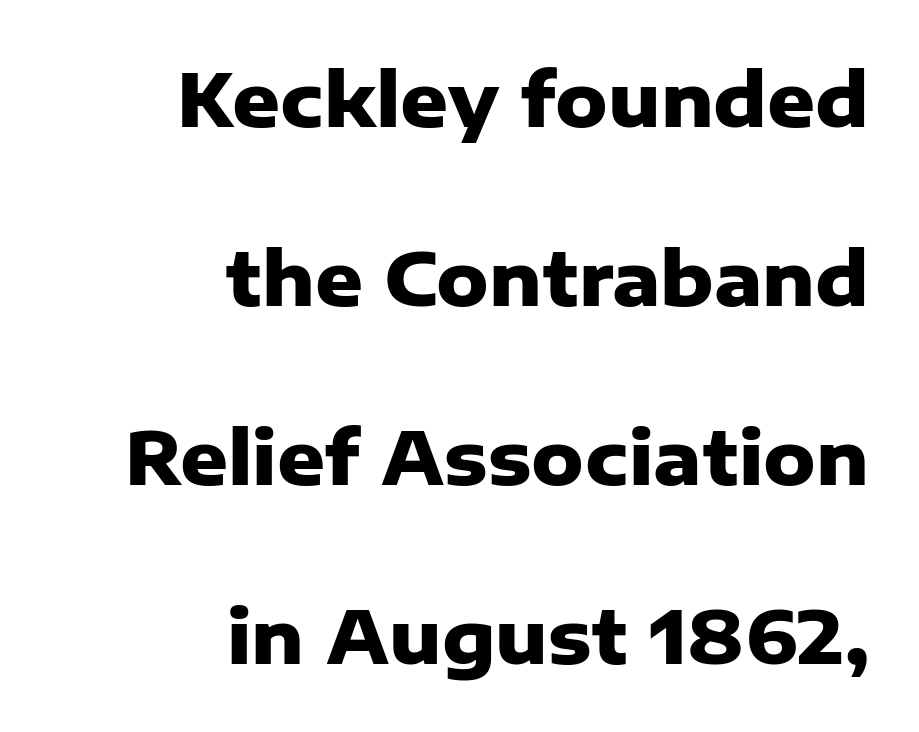
Which margin do the lines hug? The right one — the left edge is uneven. The gap between lines stays unmarked. Is there any slant? The stems are plumb. The line texture is even and compact thanks to regular tracking. One glance says open: line gaps are wider than usual. Caption: bold face, heavy strokes.
